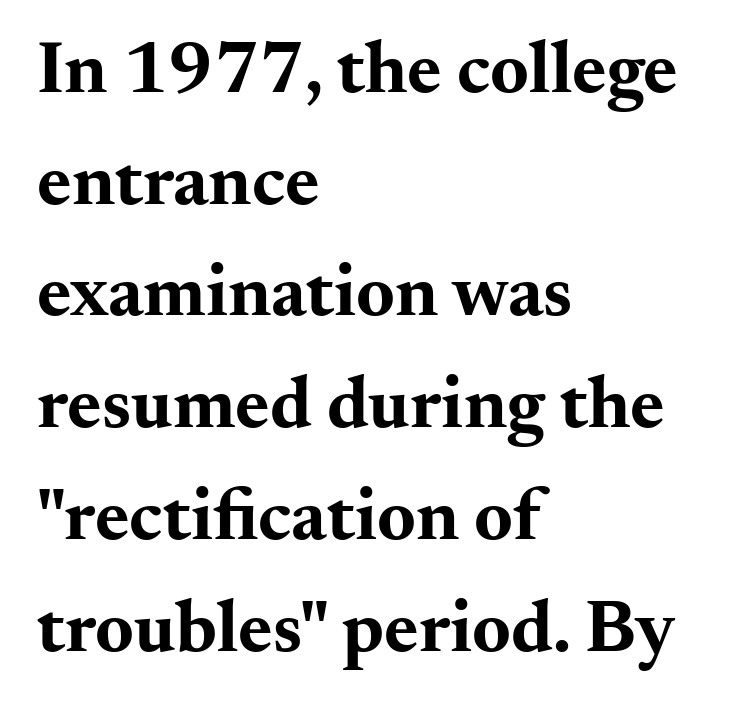
{"serif": "yes", "italic": "no", "bold": "yes", "weight": "bold", "width": "wide", "stroke_contrast": "medium", "x_height": "small", "monospaced": "no", "underline": "no", "align": "left", "line_spacing": "normal", "line_spacing_ratio": 1.51, "letter_spacing": "normal", "letter_spacing_em": 0.0, "glyph_px": 74}
